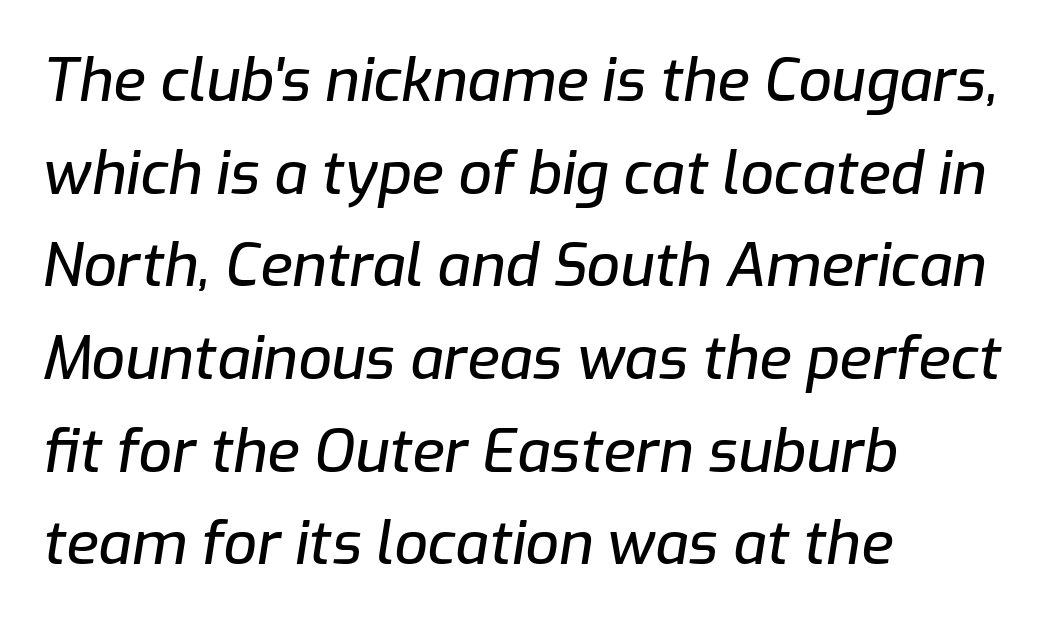
Q: Is the text italic (slanted)? A: Yes, it leans right by about 9 degrees.
Q: Is the text underlined? A: No.
Q: How is the paragraph aligned? A: Left-aligned.
Q: Is the spacing between letters normal or unusually wide? A: Normal.
Q: Is the spacing between lines tight, normal or loose? A: Normal.
Q: Width (condensed, normal, or wide)? A: Normal.
Q: Stroke contrast? A: Low.
Q: x-height? A: Medium.
Q: Monospaced? A: No.
